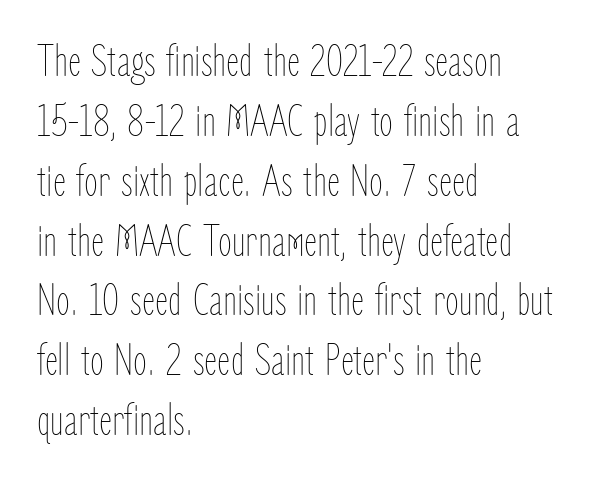
{"italic": "no", "bold": "no", "weight": "thin", "width": "condensed", "stroke_contrast": "low", "x_height": "medium", "monospaced": "no", "underline": "no", "align": "left", "line_spacing": "normal", "line_spacing_ratio": 1.33, "letter_spacing": "normal", "letter_spacing_em": 0.0, "glyph_px": 45}
